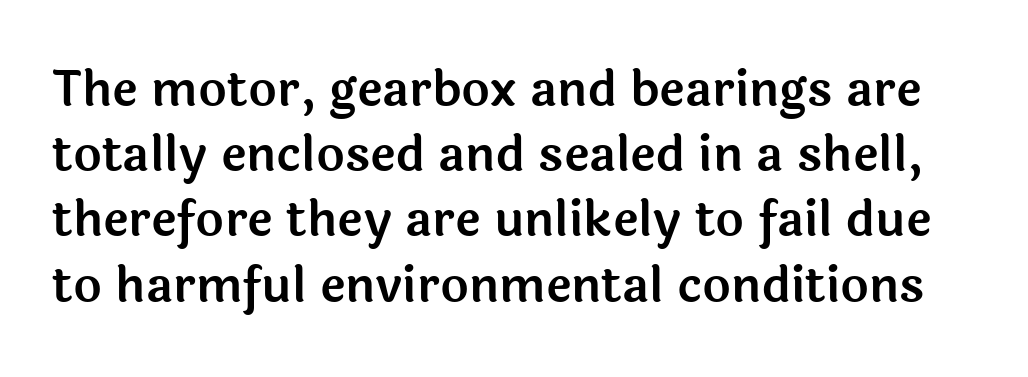
Q: Is the text italic (slanted)? A: No, it is upright.
Q: Is the typeface a serif or a sans-serif typeface? A: Sans-serif.
Q: Is the text underlined? A: No.
Q: Is the spacing between letters normal or unusually wide? A: Normal.
Q: Is the spacing between lines tight, normal or loose? A: Normal.
Q: Width (condensed, normal, or wide)? A: Normal.
Q: x-height? A: Medium.
Q: Monospaced? A: No.
